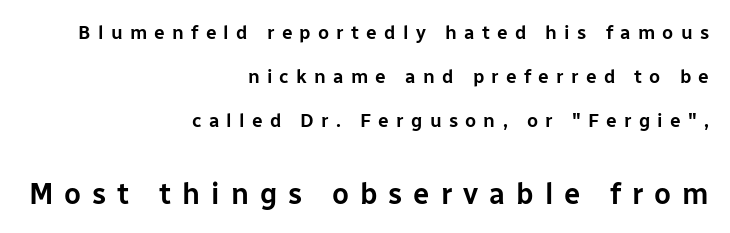
A typesetter would mark this as roman, not italic. Regarding serifs, this sample does without them. Proportional: the letters do not fall into vertical columns. Reading down the block, your eye finds every line finishing at a fixed right position.
